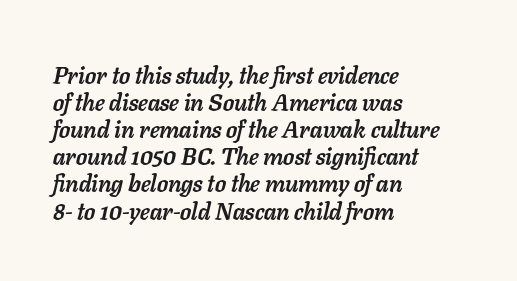
{"italic": "yes", "lean": "right", "slant_degrees": 11, "bold": "yes", "underline": "no", "align": "left", "line_spacing": "tight", "line_spacing_ratio": 1.13, "letter_spacing": "normal", "letter_spacing_em": 0.0, "glyph_px": 24}
